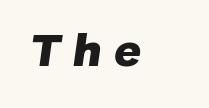
The image shows 47 px heavy type, italic (leaning right); set left-aligned, unusually wide letter spacing (+0.26 em), not underlined; low stroke contrast and a medium x-height.
